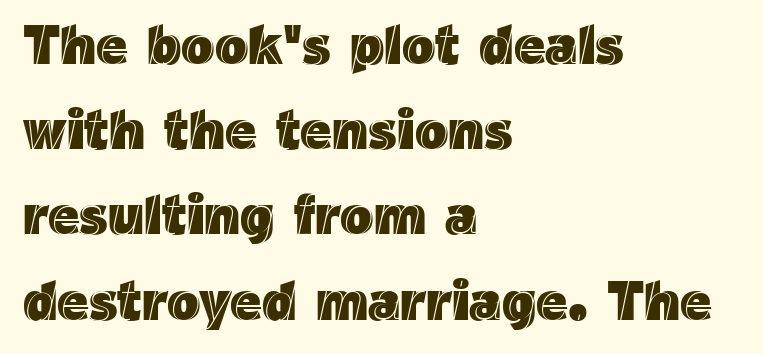
Q: Is the text italic (slanted)? A: No, it is upright.
Q: Is the text underlined? A: No.
Q: How is the paragraph aligned? A: Left-aligned.
Q: Is the spacing between letters normal or unusually wide? A: Normal.
Q: Is the spacing between lines tight, normal or loose? A: Normal.
Q: Width (condensed, normal, or wide)? A: Normal.
Q: x-height? A: Medium.
Q: Monospaced? A: No.
